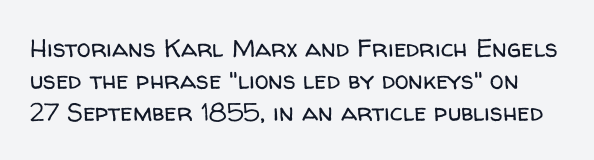
This block has exactly the height ordinary leading produces. The type sits square on the baseline with zero lean. Weight: regular or lighter. The words here are not underlined. Nobody touched the tracking dial on this one.
